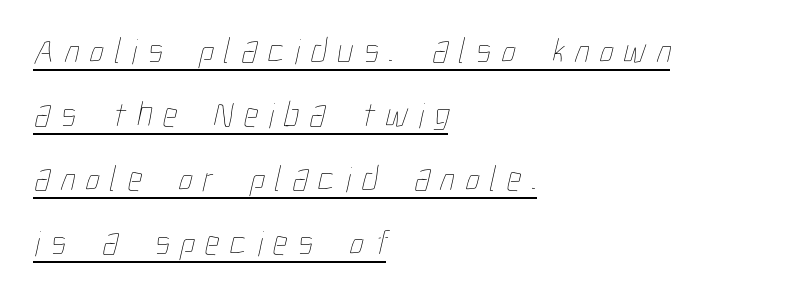
The image shows 36 px thin, condensed type; set left-aligned, line spacing 1.78x, unusually wide letter spacing (+0.29 em), underlined; low stroke contrast and a medium x-height.
